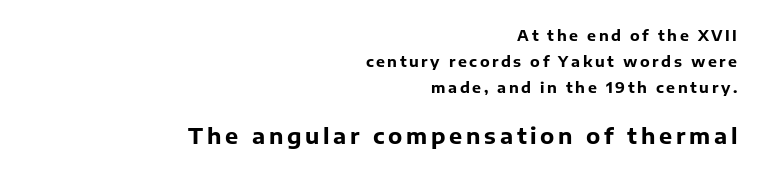
Q: Is the text bold? A: Yes.
Q: Is the text italic (slanted)? A: No, it is upright.
Q: Is the text underlined? A: No.
Q: How is the paragraph aligned? A: Right-aligned.
Q: Which block of text is set in a larger size, the first (top) or the second (bottom)? A: The second (bottom) one.
